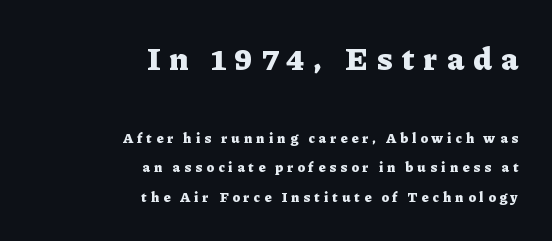
This rendering widens character spacing well past its baseline value. It's the straight-up-and-down kind of type. Caption: bold face, heavy strokes. The passage is arranged like a letterhead date or caption credit — flush right. Examine the stroke ends and you'll spot serifs. The passage shown is typed in a proportional face where columns would drift.
